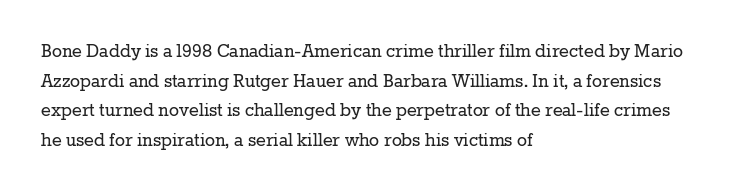
Q: Is the text bold? A: No.
Q: Is the text italic (slanted)? A: No, it is upright.
Q: Is the text underlined? A: No.
Q: How is the paragraph aligned? A: Left-aligned.
Q: Is the spacing between letters normal or unusually wide? A: Normal.
Q: Is the spacing between lines tight, normal or loose? A: Normal.
